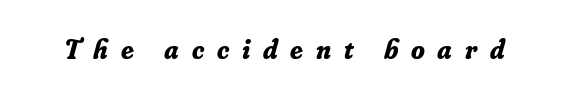
{"serif": "yes", "italic": "yes", "lean": "right", "slant_degrees": 16, "bold": "yes", "weight": "bold", "width": "normal", "stroke_contrast": "low", "x_height": "small", "monospaced": "no", "underline": "no", "letter_spacing": "wide", "letter_spacing_em": 0.46, "glyph_px": 28}
